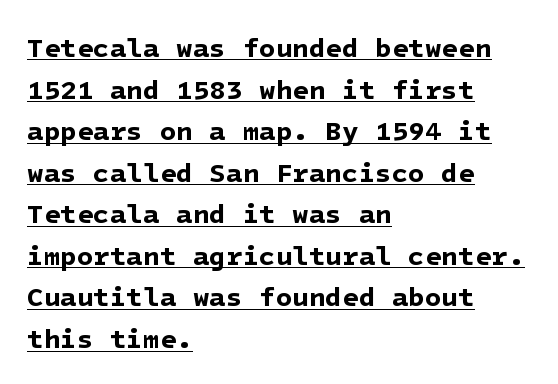
Tracking here is standard; glyphs follow each other at the usual distance. Left-aligned paragraph, ragged on the right. This block has exactly the height ordinary leading produces. Strokes here are thick enough to call this a true bold.
